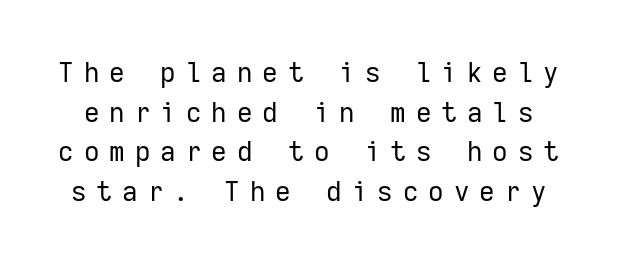
The image shows 27 px text type, upright; set normal line spacing (1.47x), unusually wide letter spacing (+0.37 em), not underlined.
